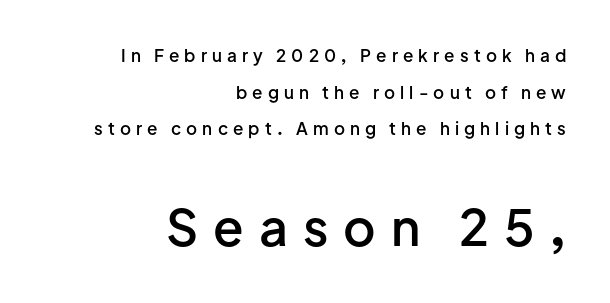
{"serif": "no", "italic": "no", "bold": "semi", "weight": "semibold", "width": "normal", "stroke_contrast": "low", "x_height": "medium", "monospaced": "no", "underline": "no", "align": "right", "line_spacing": "loose", "line_spacing_ratio": 2.16, "letter_spacing": "wide", "letter_spacing_em": 0.3, "larger_block": "second", "size_ratio": 2.94, "glyph_px": 50}
